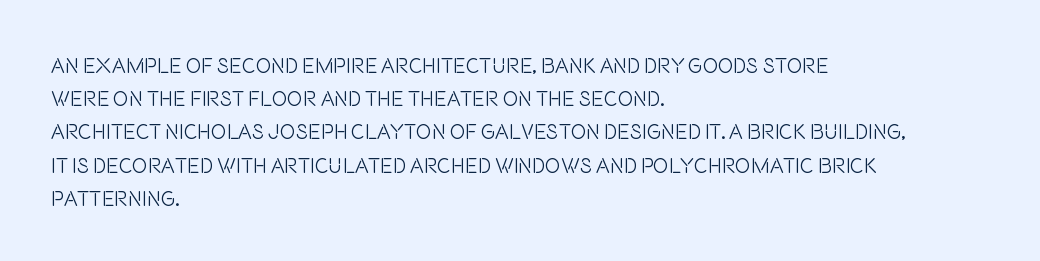
{"italic": "no", "bold": "no", "underline": "no", "align": "left", "line_spacing": "normal", "line_spacing_ratio": 1.58, "letter_spacing": "normal", "letter_spacing_em": 0.0, "glyph_px": 21}
